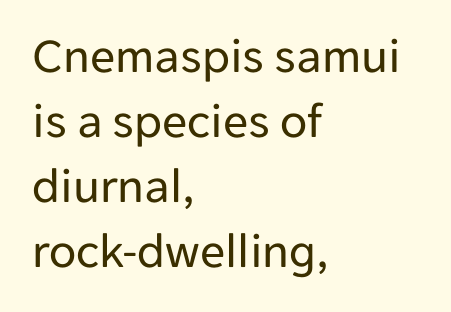
The image shows 50 px regular-weight sans-serif type, upright; set left-aligned, normal line spacing (1.3x), normal letter spacing, not underlined; low stroke contrast and a medium x-height.
